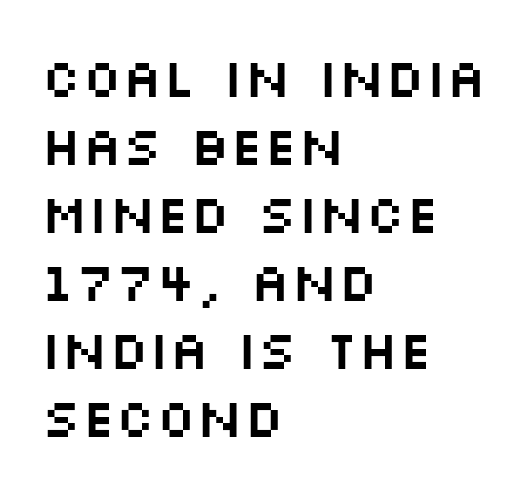
Q: Is the text italic (slanted)? A: No, it is upright.
Q: Is the typeface a serif or a sans-serif typeface? A: Sans-serif.
Q: Is the text underlined? A: No.
Q: How is the paragraph aligned? A: Left-aligned.
Q: Is the spacing between letters normal or unusually wide? A: Normal.
Q: Is the spacing between lines tight, normal or loose? A: Normal.
Q: Width (condensed, normal, or wide)? A: Wide.
Q: Stroke contrast? A: Medium.
Q: x-height? A: Large.
Q: Monospaced? A: No.
